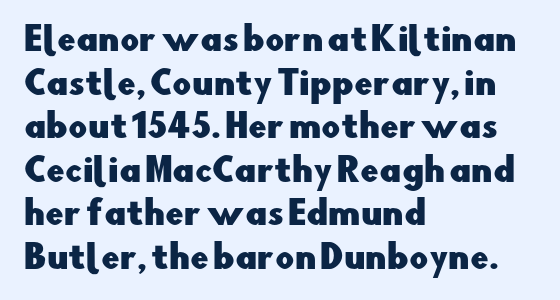
The letters sit at their default tracking, neither squeezed nor spread. The lettering holds an erect, upright posture throughout. Baseline-to-baseline distance is the conventional proportion of letter height. Compared with a centered layout, this one pins lines to the left instead.
